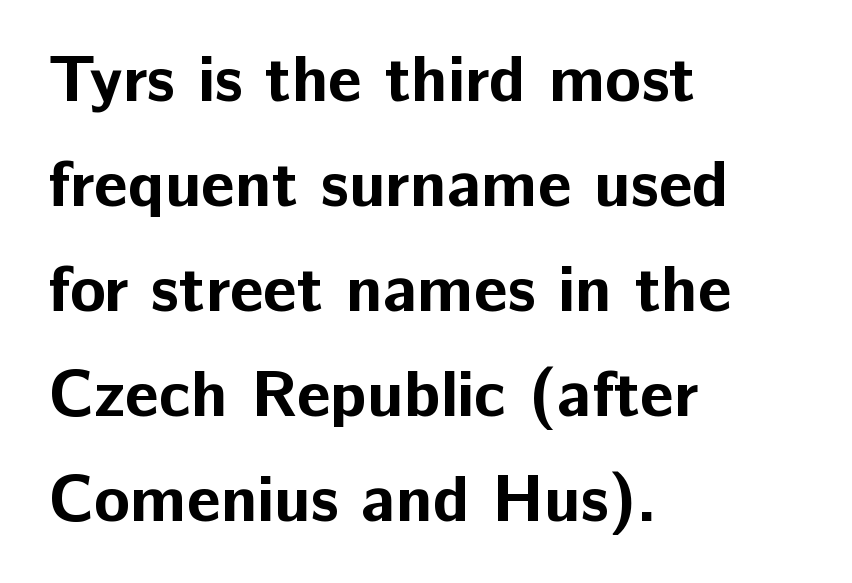
Emphasis by weight is at full strength: bold. Unlike italic type, these characters show no tilt at all. The face used here is proportionally spaced, like ordinary book or web type. Check under the words: just untouched page. Notice how the passage keeps a crisp vertical edge on the left only.
